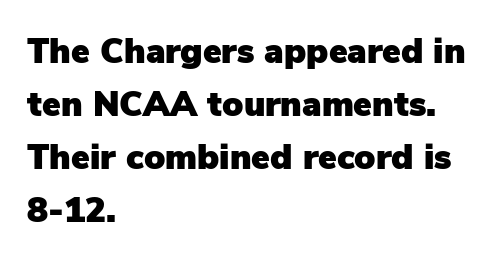
The image shows 35 px sans-serif type, upright; set left-aligned, normal line spacing (1.51x), normal letter spacing, not underlined; low stroke contrast and a medium x-height.
